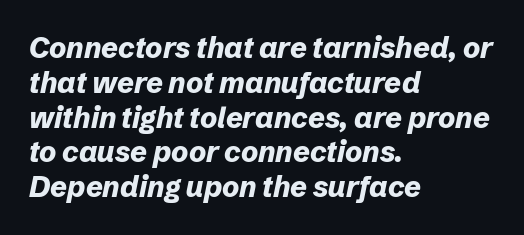
{"italic": "yes", "lean": "right", "slant_degrees": 12, "bold": "yes", "weight": "bold", "width": "normal", "stroke_contrast": "low", "x_height": "medium", "monospaced": "no", "underline": "no", "align": "left", "line_spacing_ratio": 1.2, "letter_spacing": "normal", "letter_spacing_em": 0.0, "glyph_px": 29}
